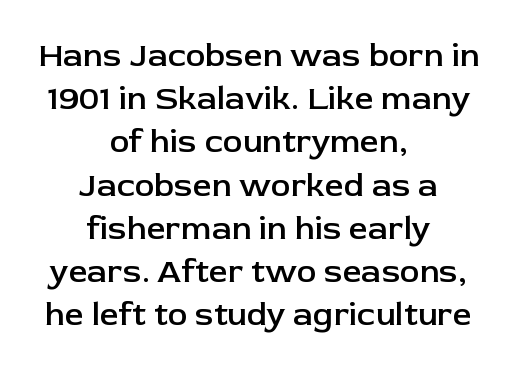
Look at the tracking — it's just the regular setting, nothing added. No italicization has been applied; the sample stays upright. The space beneath each line is pristine and unruled. The type family on display is of the sans-serif kind. A somewhat darkened texture: the type is semibold rather than bold. Character widths vary here, with narrow letters taking less room than wide ones.
